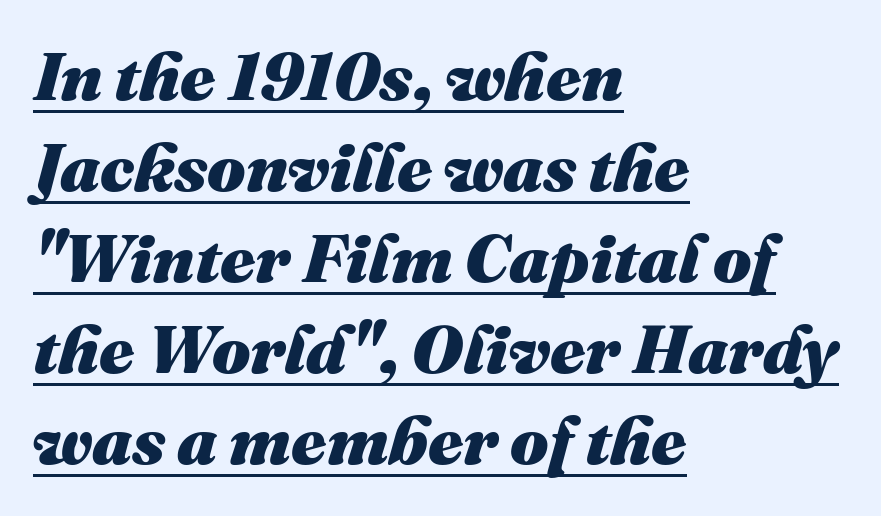
The image shows 68 px heavy type, italic (leaning right); set left-aligned, normal line spacing (1.34x), normal letter spacing, underlined; medium stroke contrast and a medium x-height.
